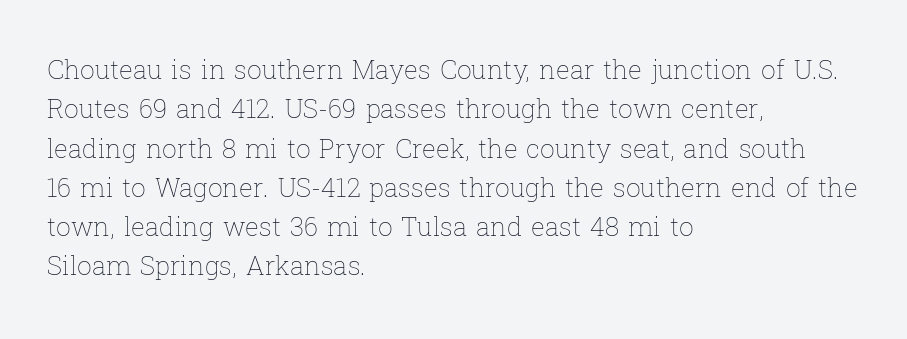
Q: Is the text bold? A: No.
Q: Is the text italic (slanted)? A: No, it is upright.
Q: Is the text underlined? A: No.
Q: How is the paragraph aligned? A: Left-aligned.
Q: Is the spacing between letters normal or unusually wide? A: Normal.
Q: Is the spacing between lines tight, normal or loose? A: Normal.
